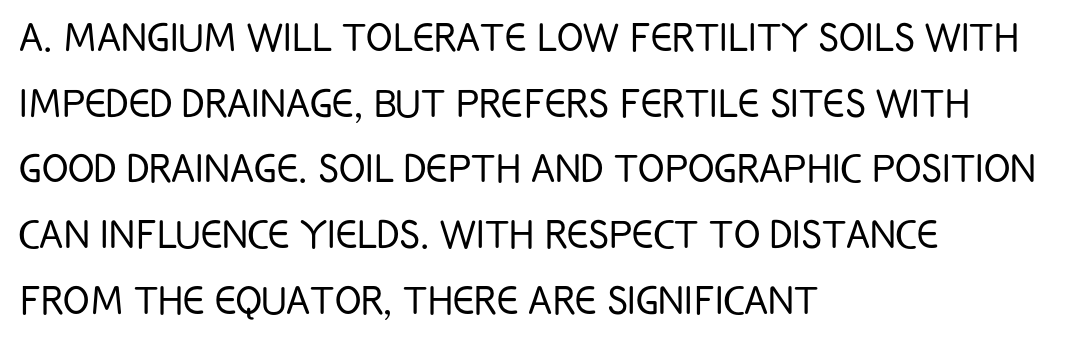
Q: Is the text bold? A: No.
Q: Is the text italic (slanted)? A: No, it is upright.
Q: Is the typeface a serif or a sans-serif typeface? A: Sans-serif.
Q: Is the text underlined? A: No.
Q: How is the paragraph aligned? A: Left-aligned.
Q: Is the spacing between letters normal or unusually wide? A: Normal.
Q: Is the spacing between lines tight, normal or loose? A: Normal.
Q: Width (condensed, normal, or wide)? A: Condensed.
Q: Stroke contrast? A: Low.
Q: x-height? A: Large.
Q: Monospaced? A: No.
